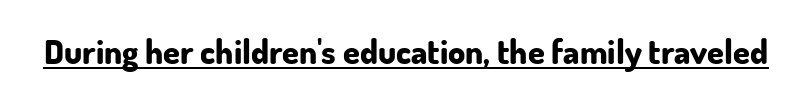
The letters carry no serifs — their stems end cleanly without finishing strokes. A roman cut, with each character standing at attention. Character widths vary here, with narrow letters taking less room than wide ones. In terms of weight, the rendering is a true, heavy bold. Descenders here cross a horizontal rule under the line.
